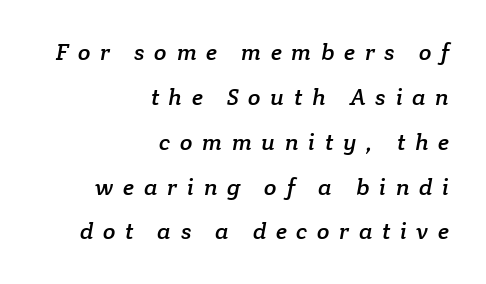
{"underline": "no", "align": "right", "line_spacing": "loose", "line_spacing_ratio": 1.95, "letter_spacing": "wide", "letter_spacing_em": 0.42, "glyph_px": 23}
